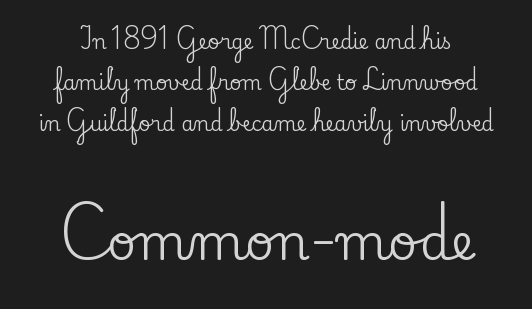
{"serif": "yes", "italic": "no", "width": "normal", "stroke_contrast": "low", "x_height": "small", "monospaced": "no", "underline": "no", "align": "center", "line_spacing": "loose", "line_spacing_ratio": 2.04, "letter_spacing": "normal", "letter_spacing_em": 0.0, "larger_block": "second", "size_ratio": 2.5, "glyph_px": 50}
